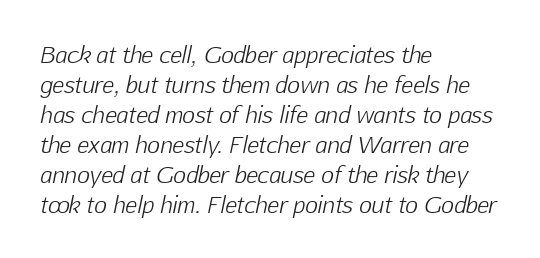
Teacher's note: observe the even left margin — that is flush-left alignment. It's the slanting kind of type. A normal amount of white space separates one row of letters from the next. The rendering keeps characters at their native spacing.
